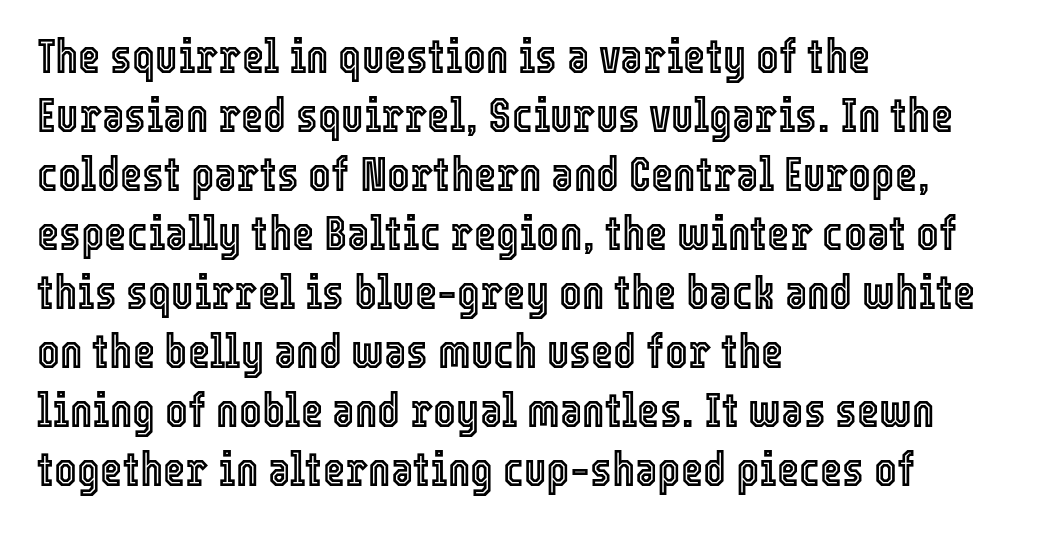
The image shows 48 px condensed type, upright; set left-aligned, line spacing 1.23x, normal letter spacing, not underlined; a medium x-height.
